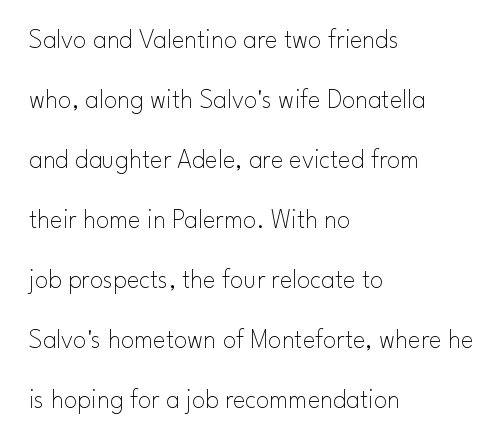
The image shows 27 px text type, upright; set left-aligned, loose line spacing (2.22x), normal letter spacing, not underlined.
